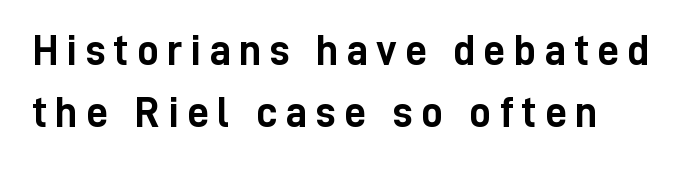
The glyphs are unaccompanied by any horizontal stroke below them. Each new line begins a customary step beneath the previous one. Think of a printed novel: that variable character pitch is what you see here. It's the straight-up-and-down kind of type. As a designer I'd log this as weight 700, bold.
